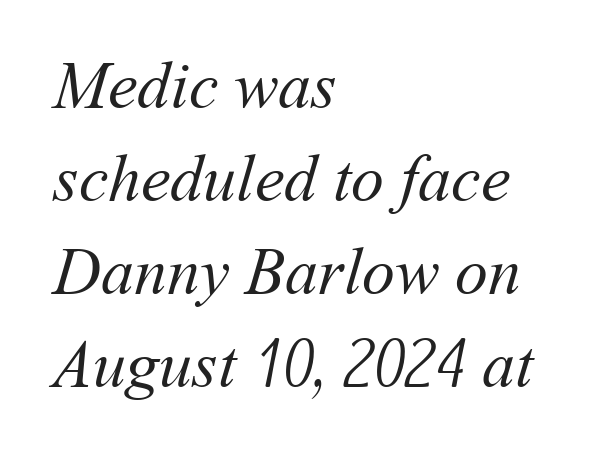
Q: Is the text bold? A: No.
Q: Is the text underlined? A: No.
Q: How is the paragraph aligned? A: Left-aligned.
Q: Is the spacing between letters normal or unusually wide? A: Normal.
Q: Is the spacing between lines tight, normal or loose? A: Normal.
Q: Width (condensed, normal, or wide)? A: Normal.
Q: Stroke contrast? A: Medium.
Q: x-height? A: Medium.
Q: Monospaced? A: No.
